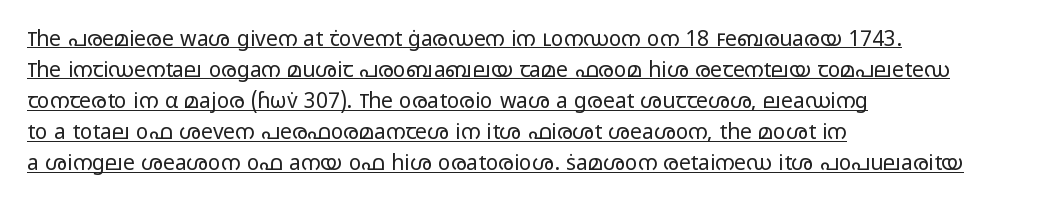
The image shows 21 px text type, upright; set left-aligned, normal line spacing (1.48x), normal letter spacing, underlined.
